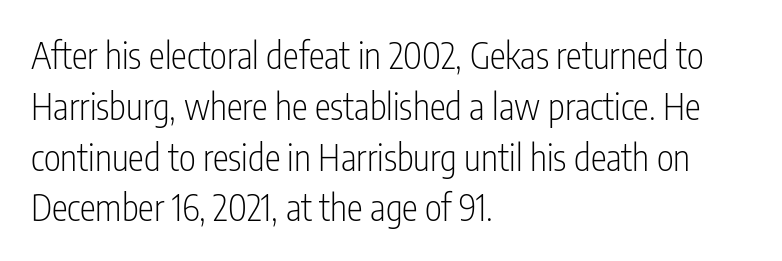
The image shows 36 px light, condensed sans-serif type, upright; set left-aligned, normal line spacing (1.41x), normal letter spacing, not underlined; low stroke contrast and a medium x-height.
